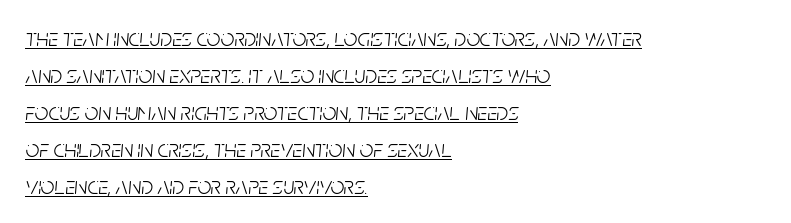
{"italic": "yes", "lean": "right", "slant_degrees": 5, "bold": "no", "underline": "yes", "align": "left", "line_spacing": "normal", "line_spacing_ratio": 1.54, "letter_spacing": "normal", "letter_spacing_em": 0.0, "glyph_px": 24}
